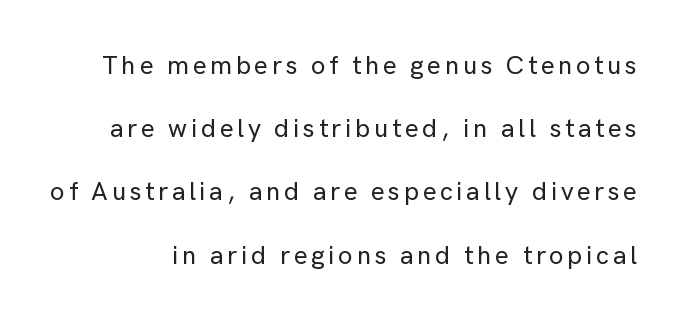
The image shows 26 px text type, upright; set loose line spacing (2.43x), not underlined.
